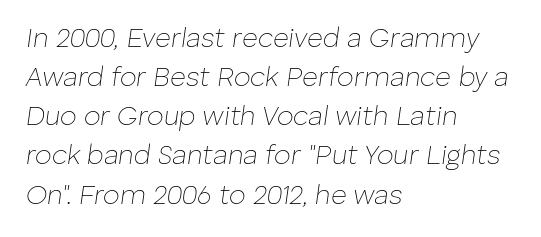
Q: Is the text bold? A: No.
Q: Is the text italic (slanted)? A: Yes, it leans right by about 8 degrees.
Q: Is the text underlined? A: No.
Q: How is the paragraph aligned? A: Left-aligned.
Q: Is the spacing between letters normal or unusually wide? A: Normal.
Q: Is the spacing between lines tight, normal or loose? A: Normal.
